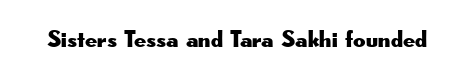
The image shows 24 px text type, upright; set normal letter spacing, not underlined.
